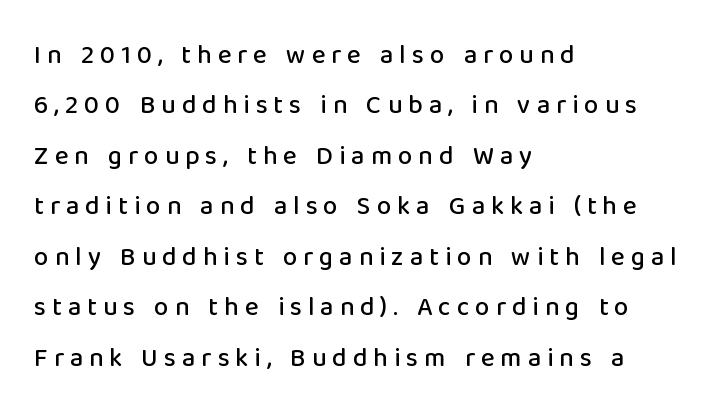
Anything drawn beneath the words? Only blank space. A great deal of white space separates one row of letters from the next. Characters follow at a spacing far wider than the type designer built in. Is there any slant? The stems are plumb. This sample is left-justified, so line endings fall wherever the words run out.
